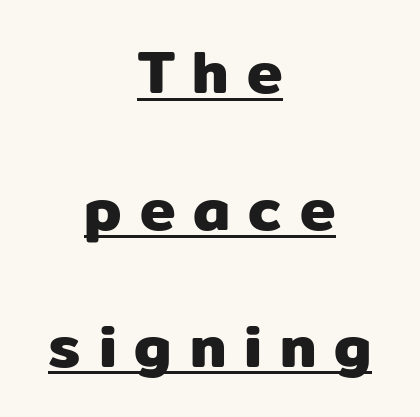
Q: Is the text italic (slanted)? A: No, it is upright.
Q: Is the typeface a serif or a sans-serif typeface? A: Sans-serif.
Q: Is the text underlined? A: Yes.
Q: How is the paragraph aligned? A: Centered.
Q: Is the spacing between letters normal or unusually wide? A: Unusually wide.
Q: Is the spacing between lines tight, normal or loose? A: Loose.
Q: Width (condensed, normal, or wide)? A: Normal.
Q: Stroke contrast? A: Low.
Q: x-height? A: Medium.
Q: Monospaced? A: No.
